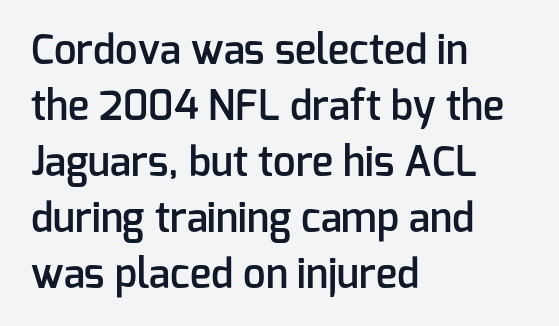
{"serif": "no", "italic": "no", "bold": "semi", "weight": "semibold", "width": "normal", "stroke_contrast": "low", "x_height": "medium", "monospaced": "no", "underline": "no", "align": "left", "line_spacing": "normal", "line_spacing_ratio": 1.4, "letter_spacing": "normal", "letter_spacing_em": 0.0, "glyph_px": 40}
